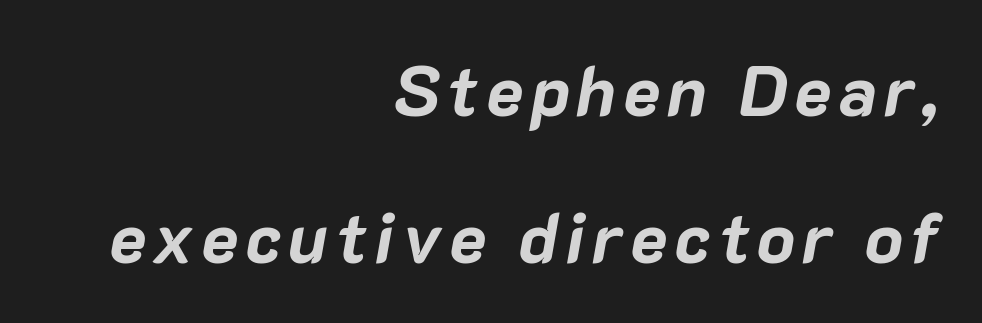
{"italic": "yes", "lean": "right", "slant_degrees": 10, "bold": "yes", "weight": "bold", "width": "normal", "stroke_contrast": "low", "x_height": "medium", "monospaced": "no", "underline": "no", "align": "right", "line_spacing": "loose", "line_spacing_ratio": 2.1, "glyph_px": 70}
